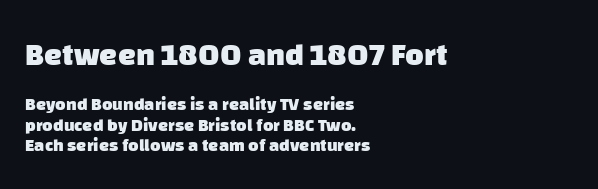
Q: Is the text bold? A: Yes.
Q: Is the typeface a serif or a sans-serif typeface? A: Sans-serif.
Q: Is the text underlined? A: No.
Q: How is the paragraph aligned? A: Left-aligned.
Q: Is the spacing between letters normal or unusually wide? A: Normal.
Q: Is the spacing between lines tight, normal or loose? A: Tight.
Q: Which block of text is set in a larger size, the first (top) or the second (bottom)? A: The first (top) one.
Q: Width (condensed, normal, or wide)? A: Normal.
Q: Stroke contrast? A: Low.
Q: x-height? A: Large.
Q: Monospaced? A: No.
